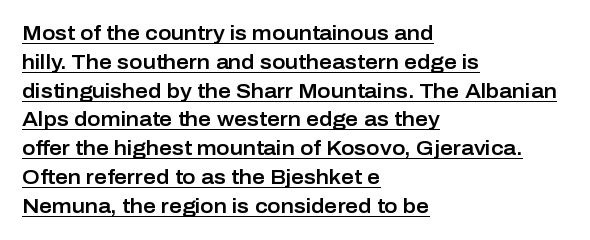
Q: Is the text italic (slanted)? A: No, it is upright.
Q: Is the text underlined? A: Yes.
Q: How is the paragraph aligned? A: Left-aligned.
Q: Is the spacing between letters normal or unusually wide? A: Normal.
Q: Is the spacing between lines tight, normal or loose? A: Normal.
